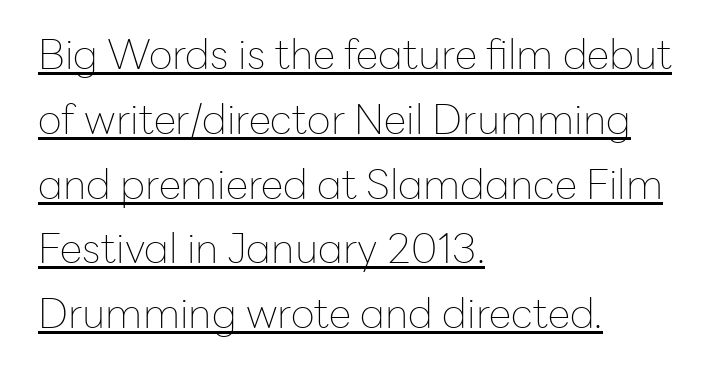
The image shows 41 px thin sans-serif type, upright; set left-aligned, normal line spacing (1.58x), normal letter spacing, underlined; low stroke contrast and a medium x-height.
